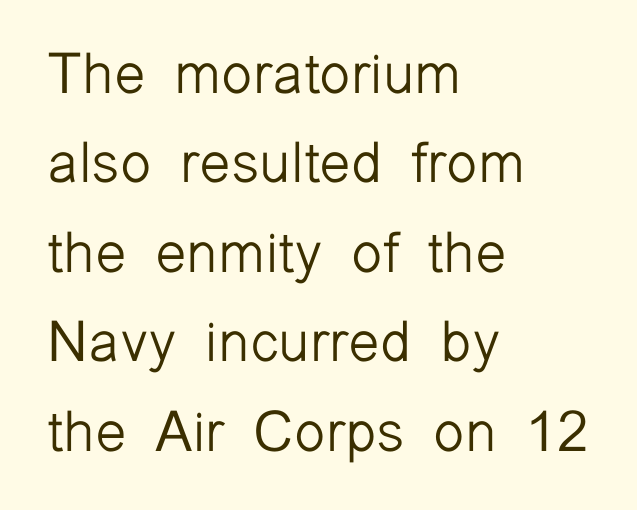
{"serif": "no", "italic": "no", "bold": "no", "weight": "light", "width": "normal", "stroke_contrast": "low", "x_height": "medium", "monospaced": "no", "underline": "no", "align": "left", "line_spacing": "normal", "line_spacing_ratio": 1.57, "letter_spacing": "normal", "letter_spacing_em": 0.0, "glyph_px": 57}
